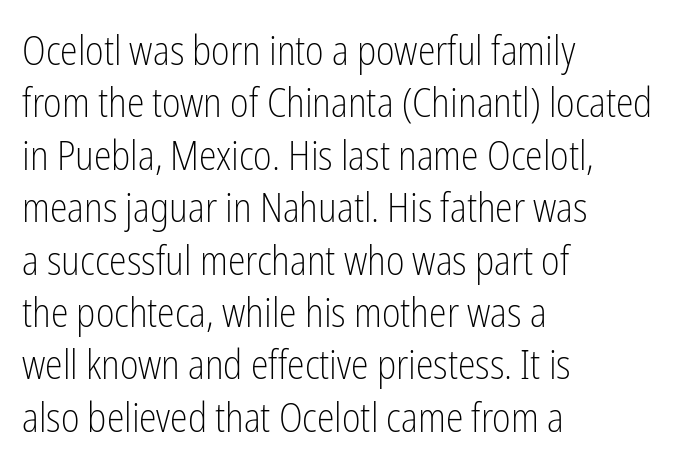
Q: Is the text bold? A: No.
Q: Is the text italic (slanted)? A: No, it is upright.
Q: Is the typeface a serif or a sans-serif typeface? A: Sans-serif.
Q: Is the text underlined? A: No.
Q: How is the paragraph aligned? A: Left-aligned.
Q: Is the spacing between letters normal or unusually wide? A: Normal.
Q: Is the spacing between lines tight, normal or loose? A: Normal.
Q: Width (condensed, normal, or wide)? A: Condensed.
Q: Stroke contrast? A: Low.
Q: x-height? A: Medium.
Q: Monospaced? A: No.
